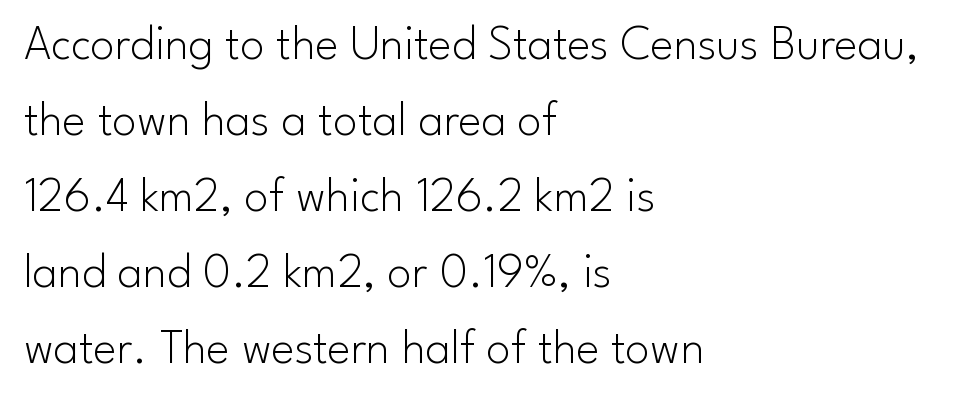
Is this a heavy cut? Hardly; it is regular or lighter. Think of a printed novel: that variable character pitch is what you see here. This rendering features lettering with no underline. Reading down the column, the eye jumps a familiar distance to each next line. A student would call this left alignment; a typographer would say flush left, rag right. Look at the tracking — it's just the regular setting, nothing added.
